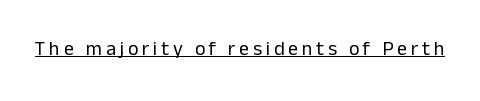
The image shows 20 px text type, upright; set underlined.
